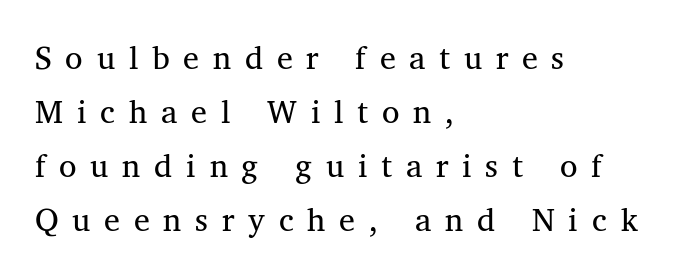
Q: Is the text bold? A: No.
Q: Is the text italic (slanted)? A: No, it is upright.
Q: Is the typeface a serif or a sans-serif typeface? A: Serif.
Q: Is the text underlined? A: No.
Q: How is the paragraph aligned? A: Left-aligned.
Q: Is the spacing between letters normal or unusually wide? A: Unusually wide.
Q: Is the spacing between lines tight, normal or loose? A: Normal.
Q: Width (condensed, normal, or wide)? A: Normal.
Q: Stroke contrast? A: Medium.
Q: x-height? A: Medium.
Q: Monospaced? A: No.
